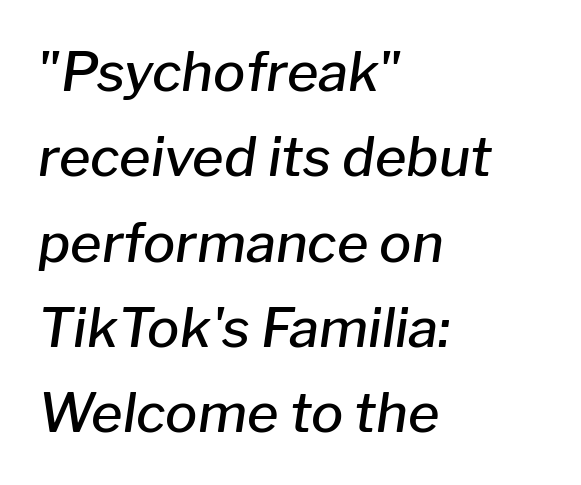
The image shows 54 px semibold type, italic (leaning right); set left-aligned, normal line spacing (1.58x), normal letter spacing, not underlined; low stroke contrast and a medium x-height.
